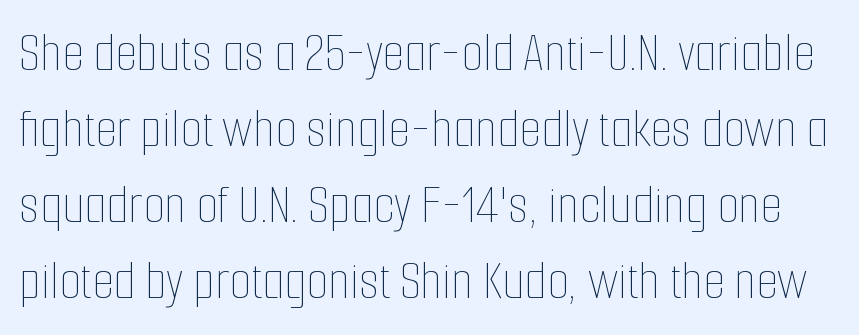
{"italic": "no", "bold": "no", "weight": "thin", "width": "condensed", "stroke_contrast": "low", "x_height": "medium", "monospaced": "no", "underline": "no", "line_spacing": "normal", "line_spacing_ratio": 1.36, "letter_spacing": "normal", "letter_spacing_em": 0.0, "glyph_px": 56}
